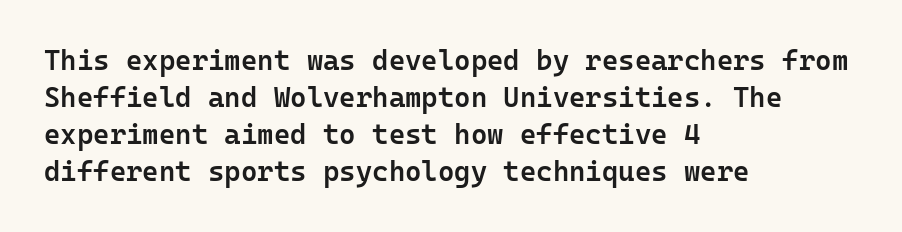
The image shows 28 px semibold sans-serif type, upright, monospaced; set left-aligned, normal line spacing (1.32x), normal letter spacing, not underlined; low stroke contrast and a medium x-height.
